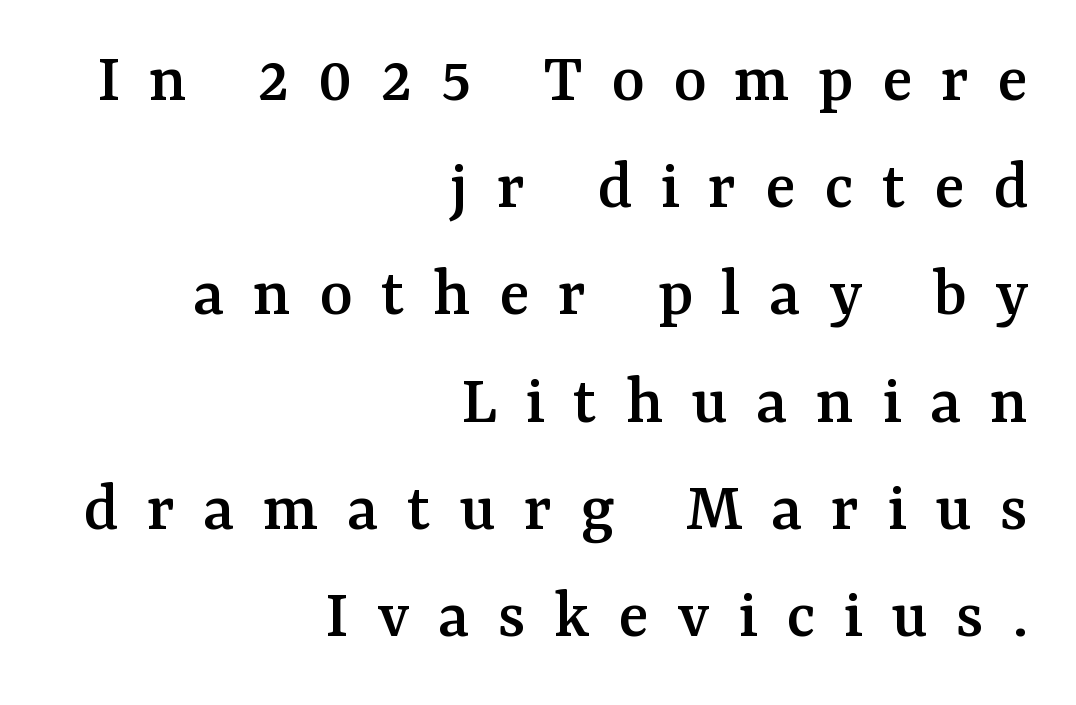
The image shows 71 px serif type, upright; set right-aligned, normal line spacing (1.51x), unusually wide letter spacing (+0.4 em), not underlined; medium stroke contrast and a medium x-height.
